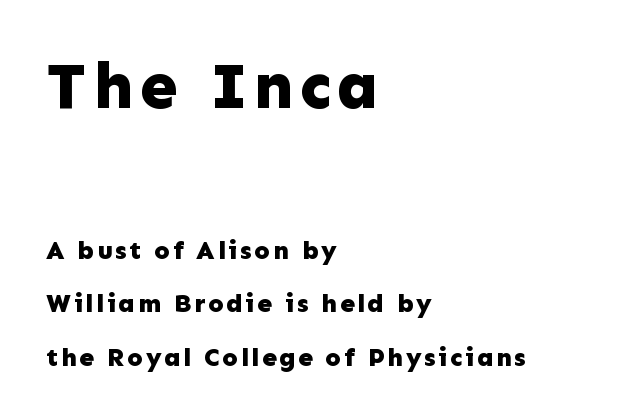
The image shows 66 px bold sans-serif type, upright; set left-aligned, loose line spacing (2.05x), not underlined; the first (top) block is 2.54x larger; low stroke contrast and a medium x-height.
